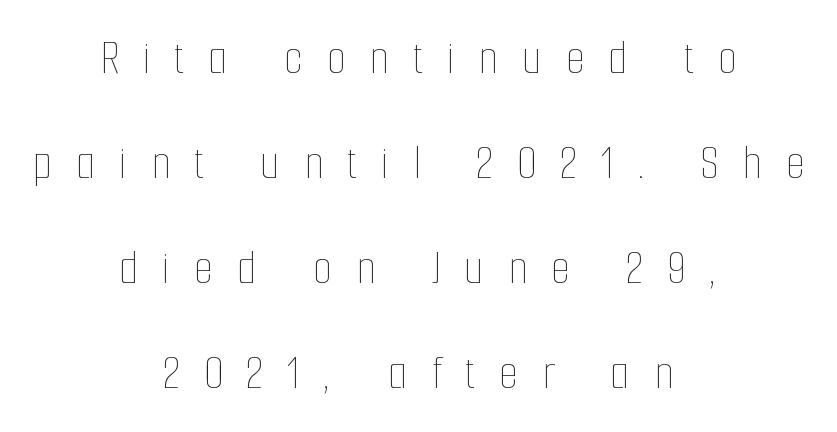
In terms of letterspacing, this is a distinctly airy, spread setting. Loosely led — the rows are spread out. Just letters on the line, the space beneath them empty. The rendering uses natural spacing where letterforms have individual widths. Short and long lines alike share a common midpoint. The specimen reads as upright at a glance.
